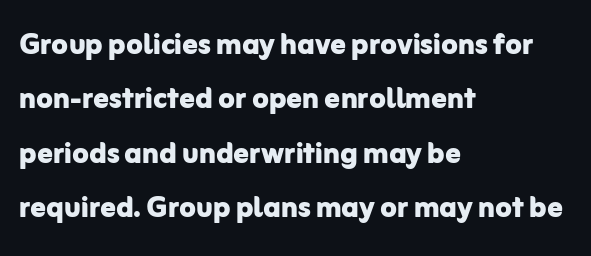
Q: Is the text bold? A: Yes.
Q: Is the text italic (slanted)? A: No, it is upright.
Q: Is the typeface a serif or a sans-serif typeface? A: Sans-serif.
Q: Is the text underlined? A: No.
Q: How is the paragraph aligned? A: Left-aligned.
Q: Is the spacing between letters normal or unusually wide? A: Normal.
Q: Is the spacing between lines tight, normal or loose? A: Normal.
Q: Width (condensed, normal, or wide)? A: Normal.
Q: Stroke contrast? A: Low.
Q: x-height? A: Medium.
Q: Monospaced? A: No.
